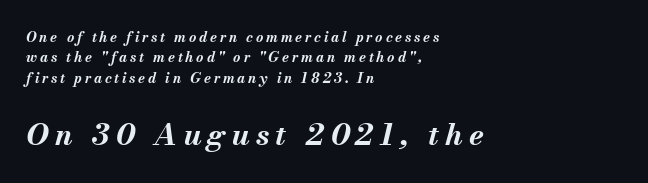
The image shows 30 px bold type, italic (leaning right); set left-aligned, normal line spacing (1.45x), unusually wide letter spacing (+0.2 em), not underlined; the second (bottom) block is 2.14x larger; medium stroke contrast and a small x-height.
